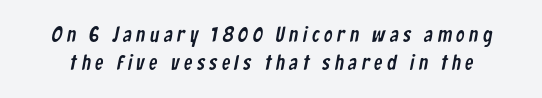
The image shows 21 px text type; set normal line spacing (1.34x), unusually wide letter spacing (+0.22 em), not underlined.
